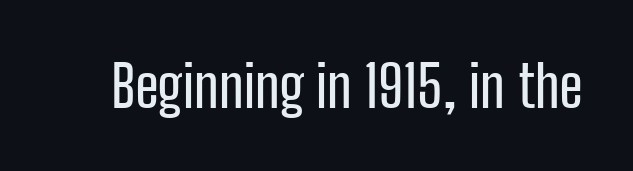
The specimen reads as upright at a glance. Words appear dense and cohesive because spacing is normal. A bare baseline throughout the passage. Proportional: the letters do not fall into vertical columns. A typesetter would label this face a sans.
